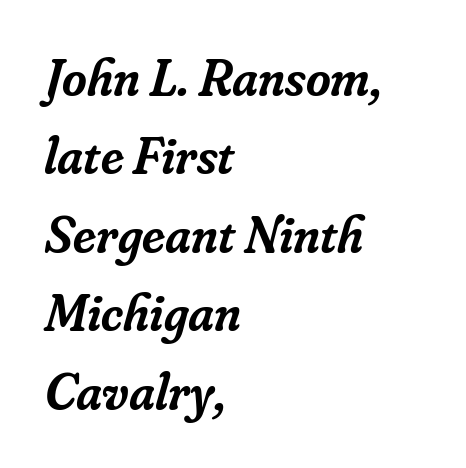
The image shows 53 px semibold serif type, italic (leaning right); set left-aligned, normal line spacing (1.48x), normal letter spacing, not underlined; low stroke contrast and a small x-height.
